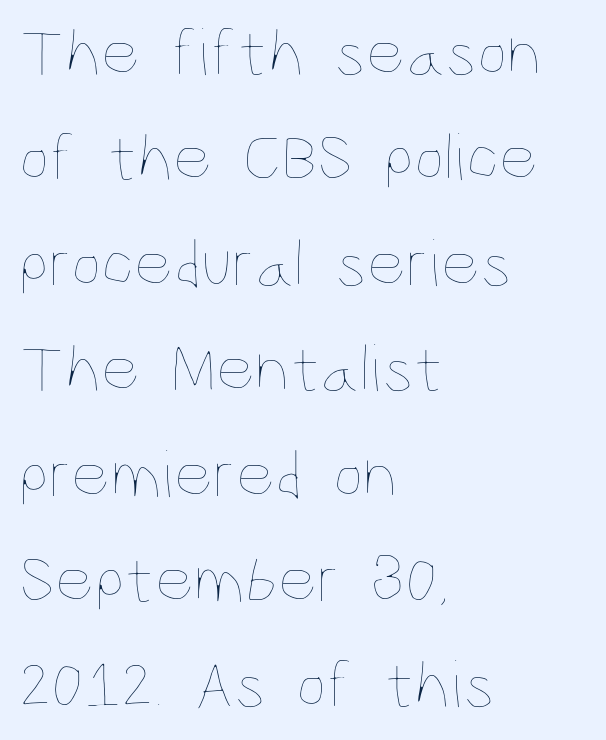
The rows are spaced the way most documents space them. You can tell it's not italic because the verticals are truly vertical. The paragraph shown leans on its left margin. Here the designer chose a conventional face with non-uniform glyph widths. The horizontal fit of the characters is conventional and even. No chunkiness to these letters — they're not bold.
